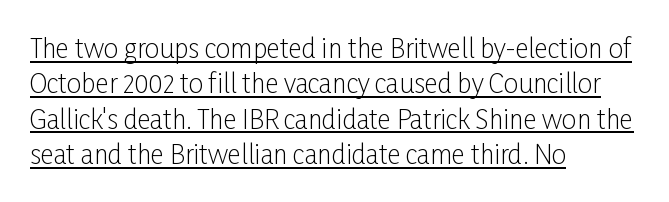
The passage is arranged the way most books set body copy — flush left. The letterforms sit at book weight or below. In terms of leading, this rendering sits right in the middle. A rule runs beneath these lines of type.
